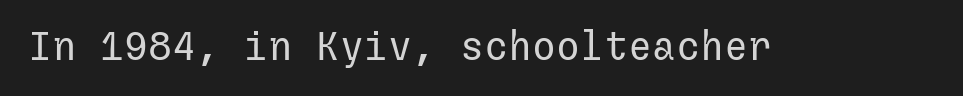
The string is rendered with underlining switched off. Bold? No — there's no thickening of the strokes. What kind of face is this? One without serifs — a sans. Vertical strokes here are truly vertical. The letterforms sit shoulder to shoulder at normal distance.
